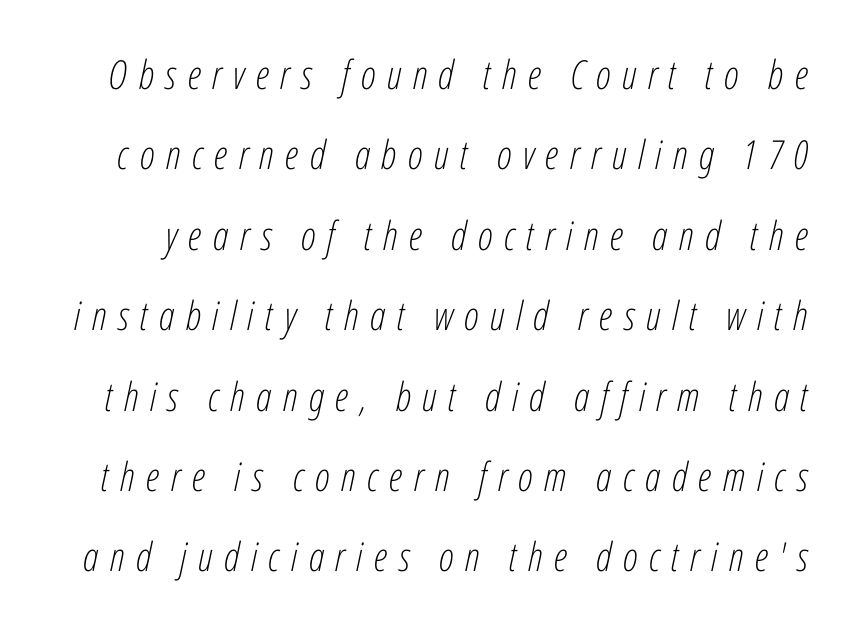
{"italic": "yes", "lean": "right", "slant_degrees": 12, "bold": "no", "weight": "light", "width": "condensed", "stroke_contrast": "low", "x_height": "medium", "monospaced": "no", "underline": "no", "line_spacing": "loose", "line_spacing_ratio": 2.01, "letter_spacing": "wide", "letter_spacing_em": 0.28, "glyph_px": 40}
